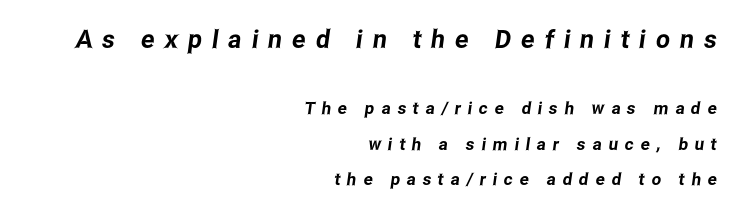
The image shows 25 px text type; set right-aligned, loose line spacing (2.09x), unusually wide letter spacing (+0.4 em), not underlined; the first (top) block is 1.47x larger.
